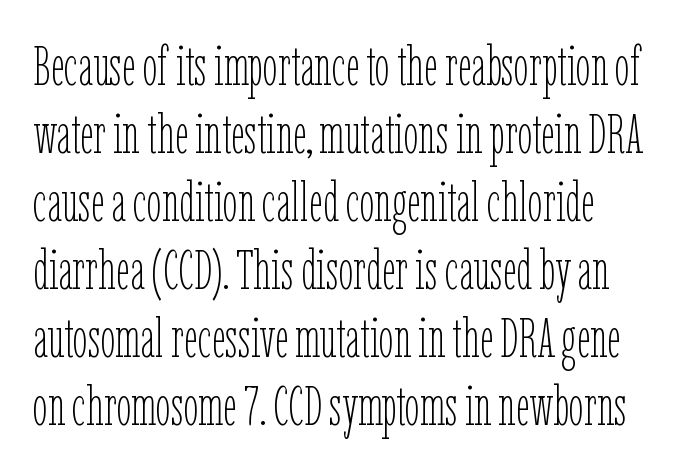
{"italic": "no", "bold": "no", "weight": "thin", "width": "condensed", "stroke_contrast": "low", "x_height": "medium", "monospaced": "no", "underline": "no", "line_spacing": "normal", "line_spacing_ratio": 1.26, "letter_spacing": "normal", "letter_spacing_em": 0.0, "glyph_px": 54}
